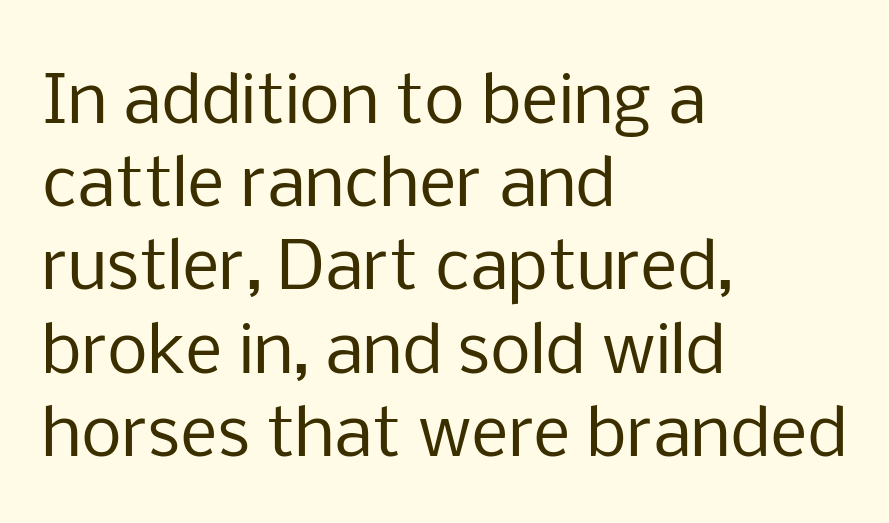
Glance below the letters and you will spot only blank space. Where is the straight margin? On the left. The letters advance in unequal steps, a hallmark of proportional type. Rows of type keep a routine distance in the vertical direction. Vertical stems look standard width or narrower in stroke. Tall strokes in this sample are plumb rather than angled.
